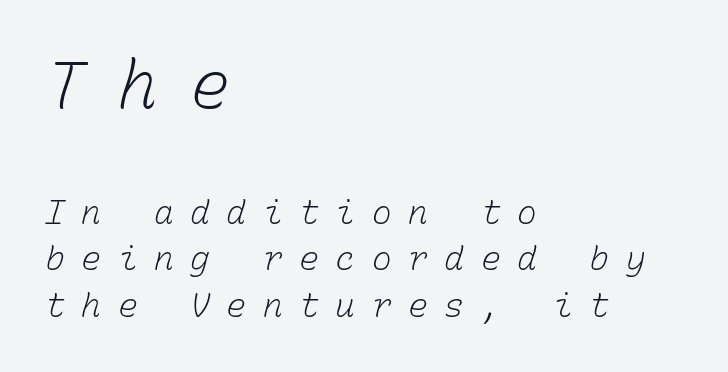
The image shows 66 px light type, monospaced; set left-aligned, normal line spacing (1.42x), unusually wide letter spacing (+0.5 em), not underlined; the first (top) block is 2.0x larger; low stroke contrast and a medium x-height.
